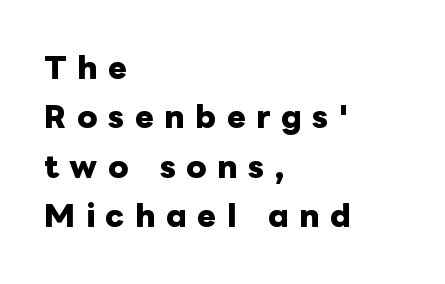
The passage shown is not underscored anywhere. Proportional: the letters do not fall into vertical columns. Rows of type keep a routine distance in the vertical direction. Typographic density is high because the face is bold. Line starts are locked; line ends wander.
